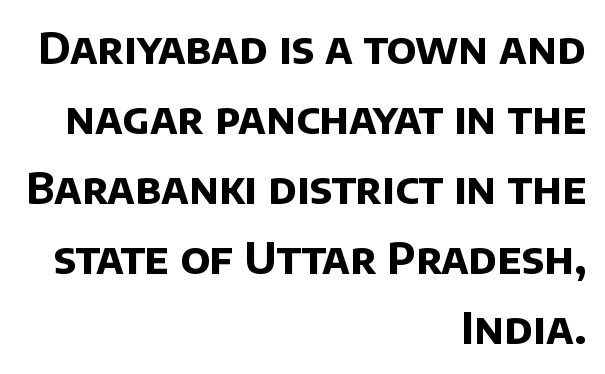
This rendering uses right alignment, leaving the left contour irregular. Leading: standard. Is this a fixed-width face? No — the glyphs have proportional, varying widths. This rendering employs a face without finishing strokes, i.e., a sans-serif. In terms of letterspacing, this is plain default setting. Unmarked baselines from the first word to the last.
